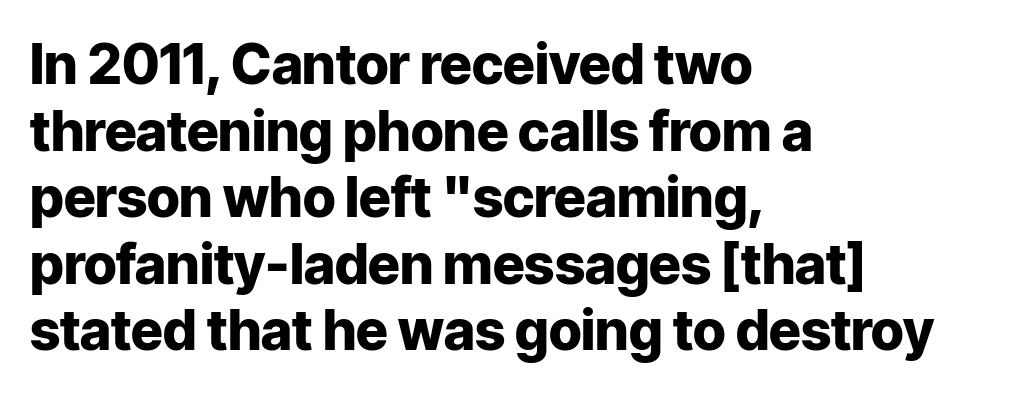
{"serif": "no", "italic": "no", "bold": "yes", "weight": "heavy", "width": "normal", "stroke_contrast": "low", "x_height": "medium", "monospaced": "no", "underline": "no", "align": "left", "line_spacing_ratio": 1.21, "letter_spacing": "normal", "letter_spacing_em": 0.0, "glyph_px": 55}
